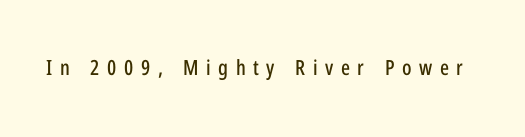
Q: Is the text italic (slanted)? A: No, it is upright.
Q: Is the text underlined? A: No.
Q: Is the spacing between letters normal or unusually wide? A: Unusually wide.
